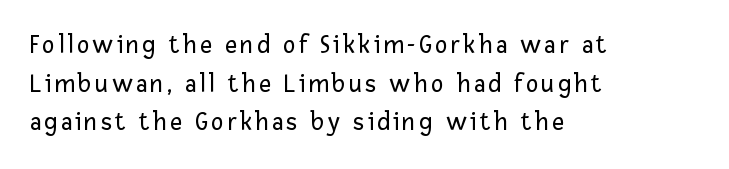
{"italic": "no", "bold": "no", "underline": "no", "align": "left", "line_spacing": "normal", "line_spacing_ratio": 1.49, "glyph_px": 26}
